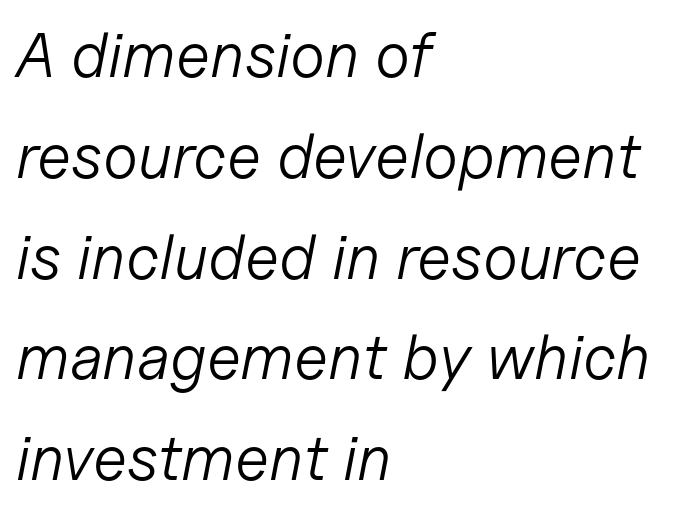
{"italic": "yes", "lean": "right", "slant_degrees": 11, "bold": "no", "weight": "light", "width": "normal", "stroke_contrast": "low", "x_height": "medium", "monospaced": "no", "underline": "no", "align": "left", "line_spacing": "normal", "line_spacing_ratio": 1.6, "letter_spacing": "normal", "letter_spacing_em": 0.0, "glyph_px": 63}
